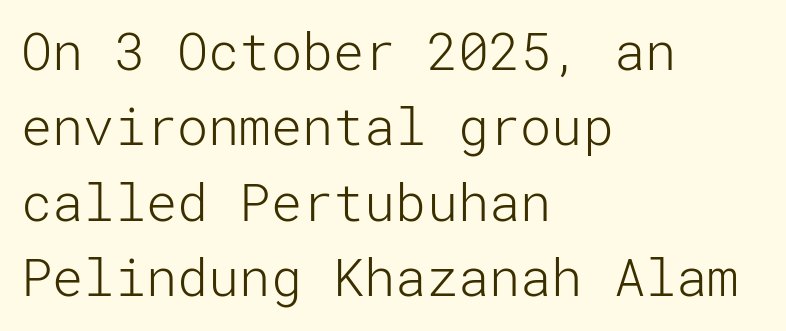
Q: Is the text bold? A: No.
Q: Is the text italic (slanted)? A: No, it is upright.
Q: Is the typeface a serif or a sans-serif typeface? A: Sans-serif.
Q: Is the text underlined? A: No.
Q: How is the paragraph aligned? A: Left-aligned.
Q: Is the spacing between letters normal or unusually wide? A: Normal.
Q: Is the spacing between lines tight, normal or loose? A: Normal.
Q: Width (condensed, normal, or wide)? A: Normal.
Q: Stroke contrast? A: Low.
Q: x-height? A: Medium.
